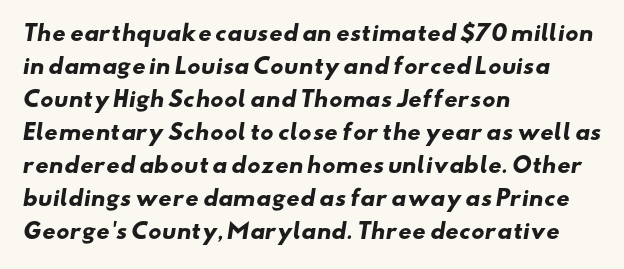
{"bold": "yes", "underline": "no", "align": "left", "line_spacing": "normal", "line_spacing_ratio": 1.57, "letter_spacing": "normal", "letter_spacing_em": 0.0, "glyph_px": 21}
